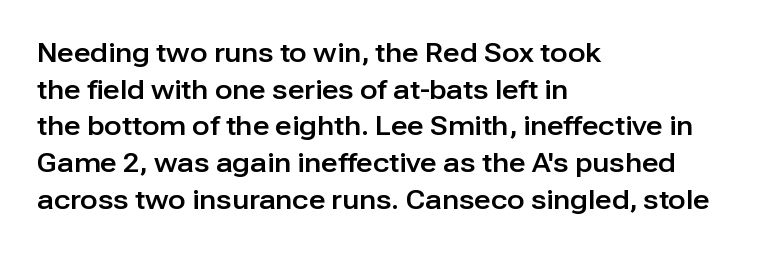
Q: Is the text italic (slanted)? A: No, it is upright.
Q: Is the text underlined? A: No.
Q: How is the paragraph aligned? A: Left-aligned.
Q: Is the spacing between letters normal or unusually wide? A: Normal.
Q: Is the spacing between lines tight, normal or loose? A: Normal.
